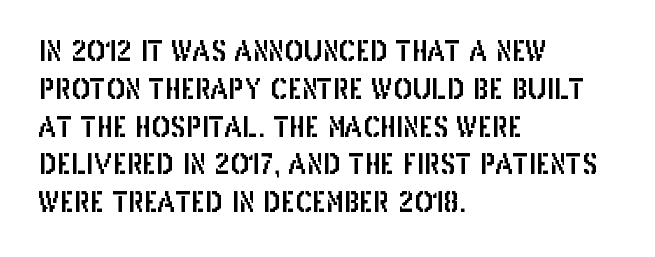
Q: Is the text italic (slanted)? A: No, it is upright.
Q: Is the typeface a serif or a sans-serif typeface? A: Sans-serif.
Q: Is the text underlined? A: No.
Q: How is the paragraph aligned? A: Left-aligned.
Q: Is the spacing between letters normal or unusually wide? A: Normal.
Q: Is the spacing between lines tight, normal or loose? A: Normal.
Q: Width (condensed, normal, or wide)? A: Condensed.
Q: Stroke contrast? A: Low.
Q: x-height? A: Large.
Q: Monospaced? A: No.
